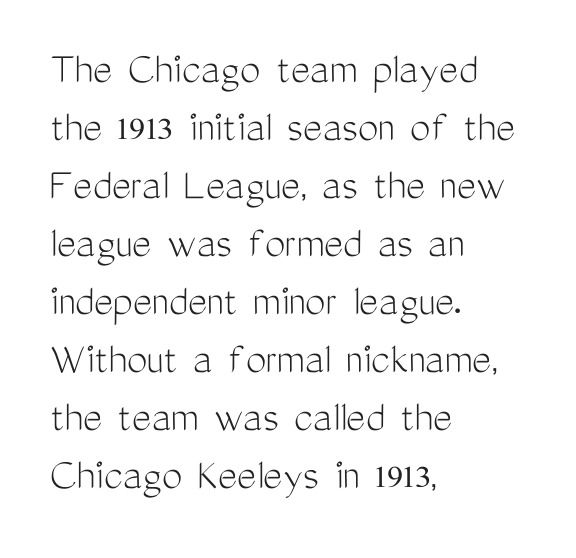
Q: Is the text bold? A: No.
Q: Is the text italic (slanted)? A: No, it is upright.
Q: Is the typeface a serif or a sans-serif typeface? A: Sans-serif.
Q: Is the text underlined? A: No.
Q: How is the paragraph aligned? A: Left-aligned.
Q: Is the spacing between letters normal or unusually wide? A: Normal.
Q: Is the spacing between lines tight, normal or loose? A: Normal.
Q: Width (condensed, normal, or wide)? A: Condensed.
Q: Stroke contrast? A: Medium.
Q: x-height? A: Medium.
Q: Monospaced? A: No.
